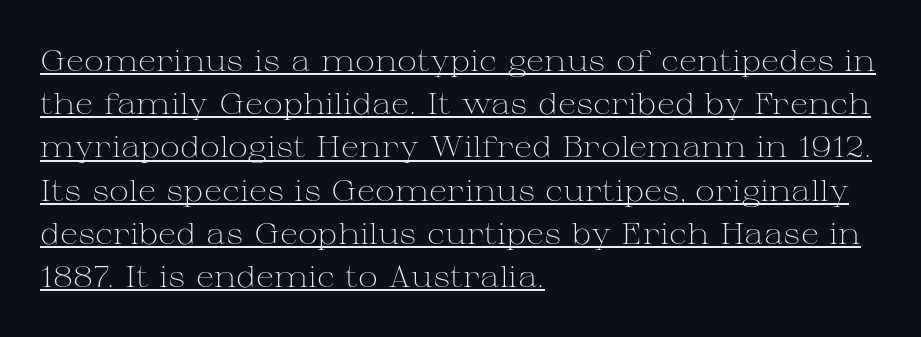
Q: Is the text bold? A: No.
Q: Is the text italic (slanted)? A: No, it is upright.
Q: Is the typeface a serif or a sans-serif typeface? A: Serif.
Q: Is the text underlined? A: Yes.
Q: How is the paragraph aligned? A: Left-aligned.
Q: Is the spacing between letters normal or unusually wide? A: Normal.
Q: Is the spacing between lines tight, normal or loose? A: Normal.
Q: Width (condensed, normal, or wide)? A: Wide.
Q: Stroke contrast? A: Medium.
Q: x-height? A: Medium.
Q: Monospaced? A: No.
